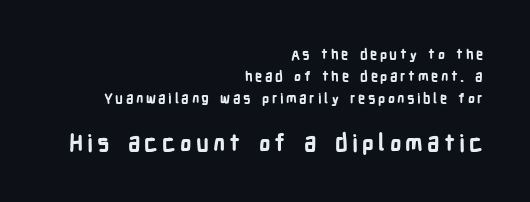
{"italic": "no", "bold": "yes", "underline": "no", "align": "right", "line_spacing": "normal", "line_spacing_ratio": 1.56, "larger_block": "second", "size_ratio": 1.64, "glyph_px": 23}
